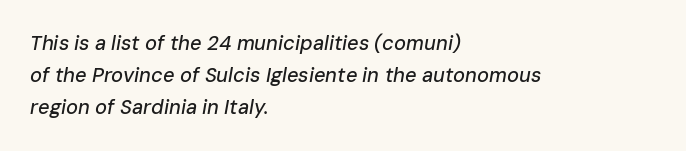
The image shows 20 px text type, italic (leaning right); set left-aligned, normal line spacing (1.59x), normal letter spacing, not underlined.
